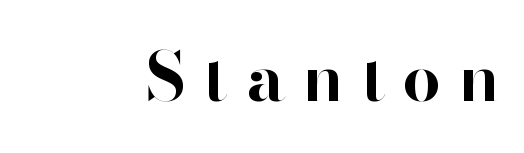
Q: Is the text bold? A: Yes.
Q: Is the text italic (slanted)? A: No, it is upright.
Q: Is the typeface a serif or a sans-serif typeface? A: Sans-serif.
Q: Is the text underlined? A: No.
Q: How is the paragraph aligned? A: Right-aligned.
Q: Is the spacing between letters normal or unusually wide? A: Unusually wide.
Q: Width (condensed, normal, or wide)? A: Normal.
Q: Stroke contrast? A: High.
Q: x-height? A: Small.
Q: Monospaced? A: No.
